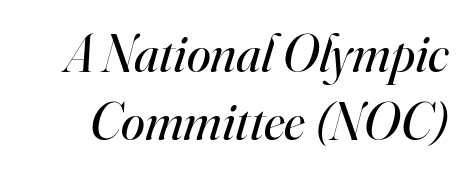
{"serif": "yes", "italic": "yes", "lean": "right", "slant_degrees": 16, "bold": "no", "weight": "regular", "width": "normal", "stroke_contrast": "high", "x_height": "small", "monospaced": "no", "underline": "no", "line_spacing": "normal", "line_spacing_ratio": 1.26, "letter_spacing": "normal", "letter_spacing_em": 0.0, "glyph_px": 54}
